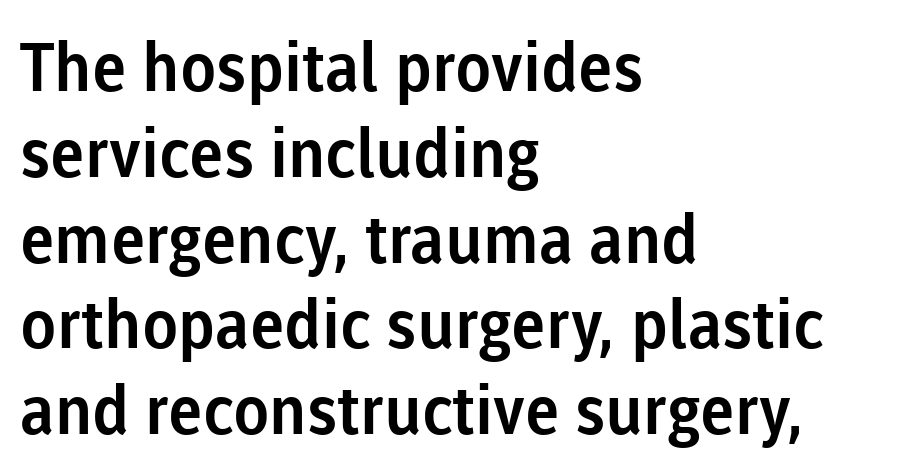
The image shows 67 px sans-serif type, upright; set left-aligned, normal line spacing (1.28x), normal letter spacing, not underlined; low stroke contrast and a medium x-height.
